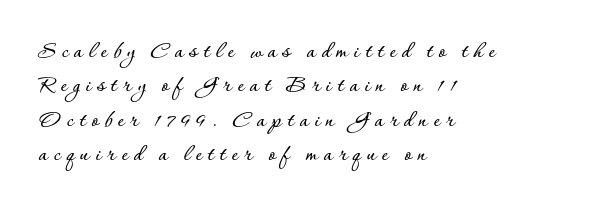
{"underline": "no", "align": "left", "line_spacing": "normal", "line_spacing_ratio": 1.43, "letter_spacing": "wide", "letter_spacing_em": 0.24, "glyph_px": 24}
